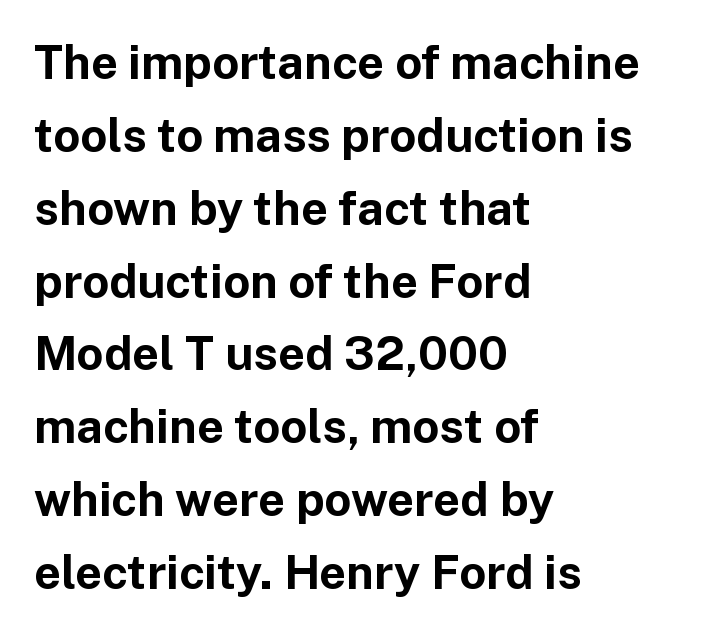
{"serif": "no", "italic": "no", "bold": "yes", "weight": "bold", "width": "normal", "stroke_contrast": "low", "x_height": "medium", "monospaced": "no", "underline": "no", "align": "left", "line_spacing": "normal", "line_spacing_ratio": 1.55, "letter_spacing": "normal", "letter_spacing_em": 0.0, "glyph_px": 47}
